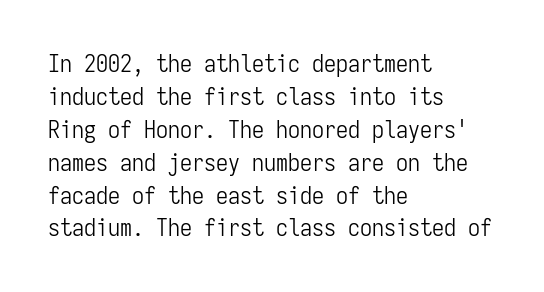
{"italic": "no", "bold": "no", "underline": "no", "align": "left", "line_spacing": "normal", "line_spacing_ratio": 1.37, "letter_spacing": "normal", "letter_spacing_em": 0.0, "glyph_px": 24}
